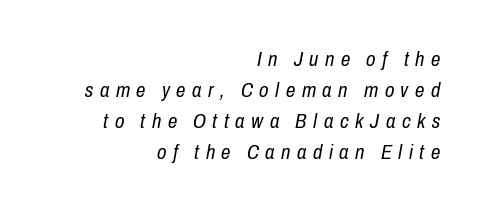
The image shows 21 px text type, italic (leaning right); set right-aligned, normal line spacing (1.48x), unusually wide letter spacing (+0.31 em), not underlined.
